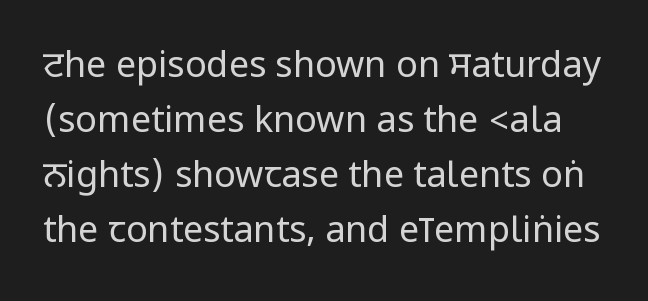
{"serif": "no", "italic": "no", "bold": "no", "weight": "regular", "width": "condensed", "stroke_contrast": "low", "underline": "no", "line_spacing": "normal", "line_spacing_ratio": 1.53, "letter_spacing": "normal", "letter_spacing_em": 0.0, "glyph_px": 36}
